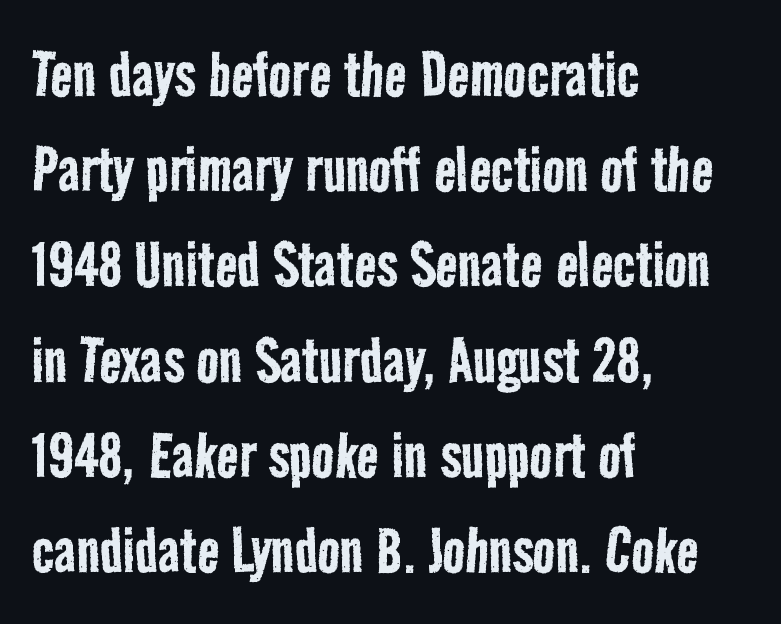
Q: Is the text bold? A: No.
Q: Is the typeface a serif or a sans-serif typeface? A: Sans-serif.
Q: Is the text underlined? A: No.
Q: How is the paragraph aligned? A: Left-aligned.
Q: Is the spacing between letters normal or unusually wide? A: Normal.
Q: Is the spacing between lines tight, normal or loose? A: Normal.
Q: Width (condensed, normal, or wide)? A: Condensed.
Q: Stroke contrast? A: Low.
Q: x-height? A: Medium.
Q: Monospaced? A: No.
